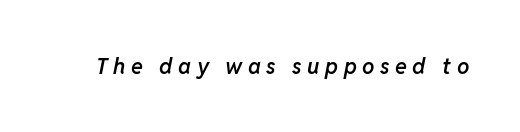
{"italic": "yes", "lean": "right", "slant_degrees": 11, "bold": "semi", "underline": "no", "letter_spacing": "wide", "letter_spacing_em": 0.25, "glyph_px": 22}
